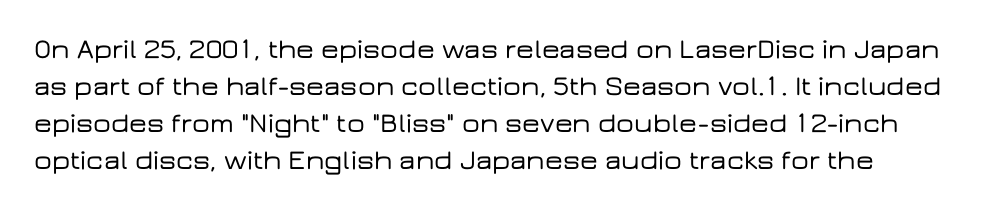
Character widths vary here, with narrow letters taking less room than wide ones. The strip under each line holds only bare page. The font's upright variant was chosen for this text. Spacing between characters is what you'd get straight out of the box. Normally led — the rows are evenly, conventionally spaced. The rendering shows plain stroke endings on the letterforms — a sans-serif design.
